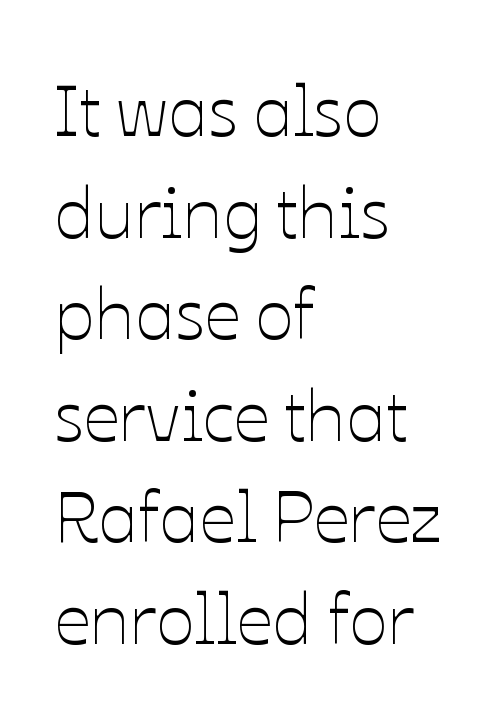
Does extra space separate the letters? No, they use regular spacing. In CSS terms this would be text-align: left. Descenders are the only things crossing below the line. Is this a fixed-width face? No — the glyphs have proportional, varying widths. Each new line begins a customary step beneath the previous one. The typography opts for an upright posture over an oblique one.
